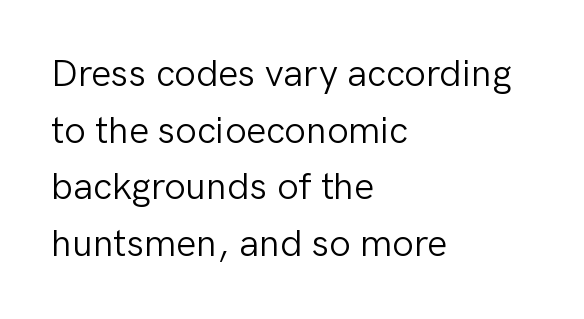
{"serif": "no", "italic": "no", "bold": "no", "weight": "light", "width": "normal", "stroke_contrast": "low", "x_height": "medium", "monospaced": "no", "underline": "no", "align": "left", "line_spacing": "normal", "line_spacing_ratio": 1.49, "letter_spacing": "normal", "letter_spacing_em": 0.0, "glyph_px": 38}
